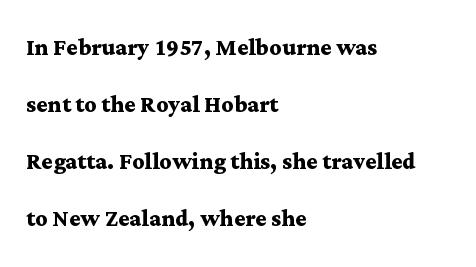
The image shows 30 px semibold, wide serif type, upright; set left-aligned, loose line spacing (1.9x), normal letter spacing, not underlined; medium stroke contrast and a medium x-height.
